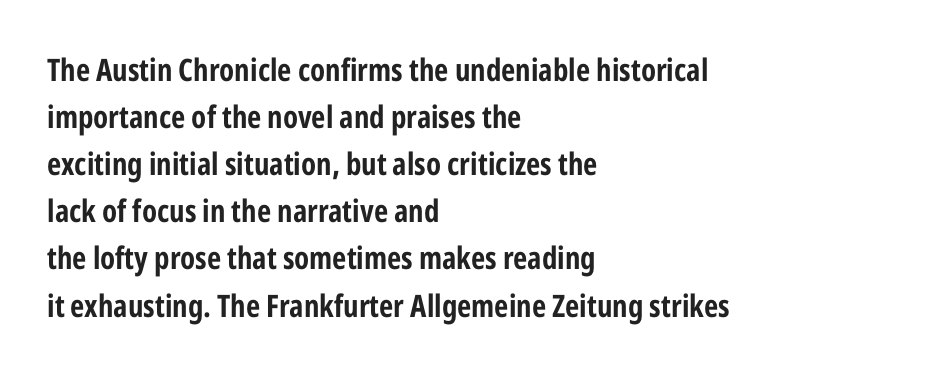
{"serif": "no", "italic": "no", "bold": "yes", "weight": "bold", "width": "condensed", "stroke_contrast": "low", "x_height": "medium", "monospaced": "no", "underline": "no", "align": "left", "line_spacing": "normal", "line_spacing_ratio": 1.52, "letter_spacing": "normal", "letter_spacing_em": 0.0, "glyph_px": 31}
